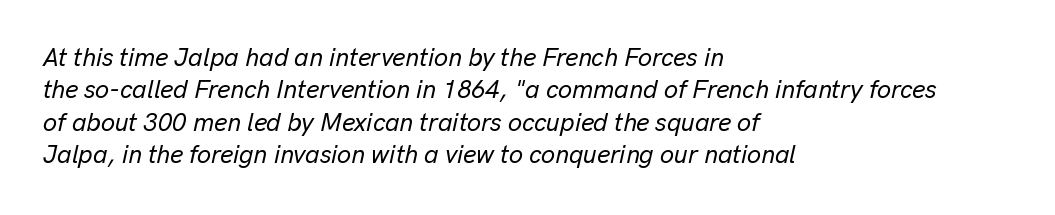
Q: Is the text italic (slanted)? A: Yes, it leans right by about 13 degrees.
Q: Is the text underlined? A: No.
Q: How is the paragraph aligned? A: Left-aligned.
Q: Is the spacing between letters normal or unusually wide? A: Normal.
Q: Is the spacing between lines tight, normal or loose? A: Normal.
